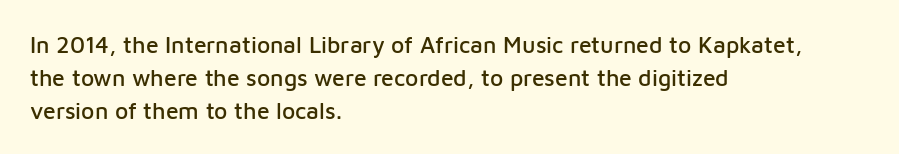
Q: Is the text italic (slanted)? A: No, it is upright.
Q: Is the text underlined? A: No.
Q: How is the paragraph aligned? A: Left-aligned.
Q: Is the spacing between letters normal or unusually wide? A: Normal.
Q: Is the spacing between lines tight, normal or loose? A: Normal.
